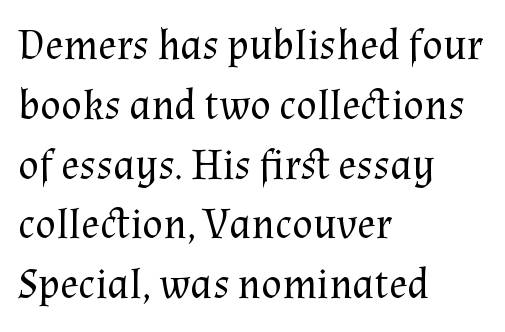
The face used here is rendered with its standard letterfit. Think of a printed novel: that variable character pitch is what you see here. The typesetting does not lean heavy: it is not bold.
